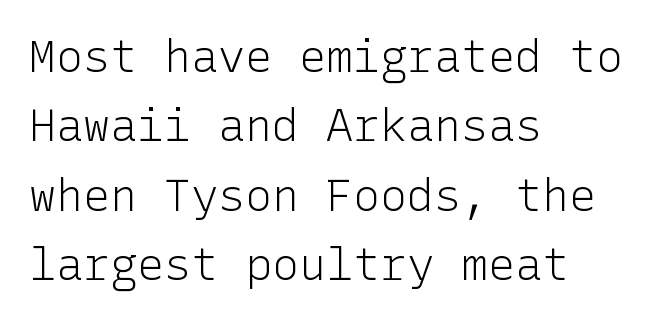
Q: Is the text bold? A: No.
Q: Is the text italic (slanted)? A: No, it is upright.
Q: Is the typeface a serif or a sans-serif typeface? A: Sans-serif.
Q: Is the text underlined? A: No.
Q: How is the paragraph aligned? A: Left-aligned.
Q: Is the spacing between letters normal or unusually wide? A: Normal.
Q: Is the spacing between lines tight, normal or loose? A: Normal.
Q: Width (condensed, normal, or wide)? A: Normal.
Q: Stroke contrast? A: Low.
Q: x-height? A: Medium.
